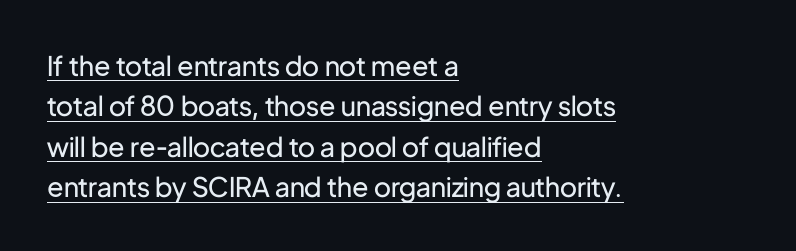
{"italic": "no", "bold": "no", "underline": "yes", "align": "left", "line_spacing": "normal", "line_spacing_ratio": 1.5, "letter_spacing": "normal", "letter_spacing_em": 0.0, "glyph_px": 27}
